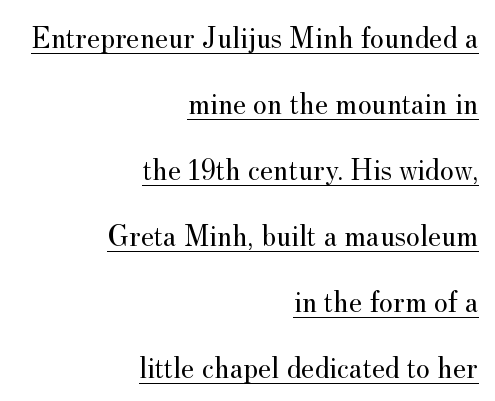
The image shows 30 px regular-weight serif type, upright; set right-aligned, loose line spacing (2.2x), normal letter spacing, underlined; medium stroke contrast and a small x-height.
